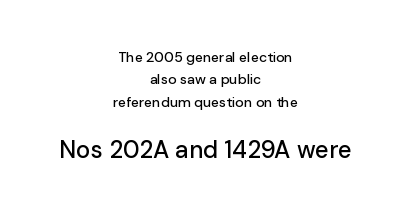
The image shows 24 px text type, upright; set centered, normal line spacing (1.59x), normal letter spacing, not underlined; the second (bottom) block is 1.71x larger.
